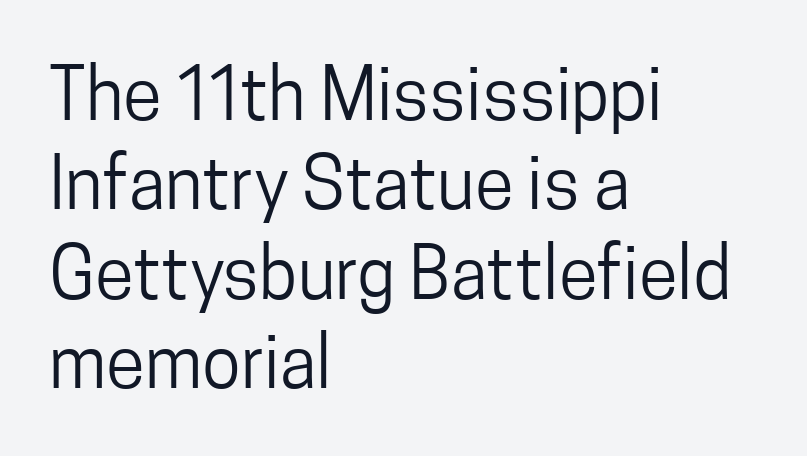
{"serif": "no", "italic": "no", "bold": "no", "weight": "regular", "width": "condensed", "stroke_contrast": "low", "x_height": "medium", "monospaced": "no", "underline": "no", "align": "left", "line_spacing": "normal", "line_spacing_ratio": 1.26, "letter_spacing": "normal", "letter_spacing_em": 0.0, "glyph_px": 71}
